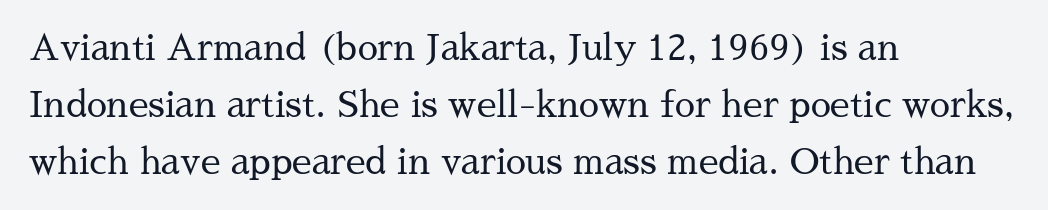
Q: Is the text bold? A: No.
Q: Is the text italic (slanted)? A: No, it is upright.
Q: Is the typeface a serif or a sans-serif typeface? A: Serif.
Q: Is the text underlined? A: No.
Q: How is the paragraph aligned? A: Left-aligned.
Q: Is the spacing between letters normal or unusually wide? A: Normal.
Q: Is the spacing between lines tight, normal or loose? A: Normal.
Q: Width (condensed, normal, or wide)? A: Normal.
Q: Stroke contrast? A: Medium.
Q: x-height? A: Medium.
Q: Monospaced? A: No.
